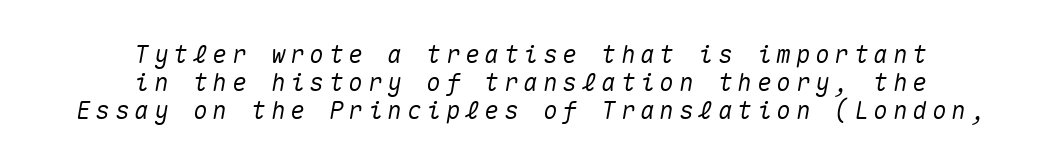
The lines are quadded center. The passage shown leans; its letterforms are oblique. The rendering inserts visible extra space after every character. The space directly below the letters is spotless.
